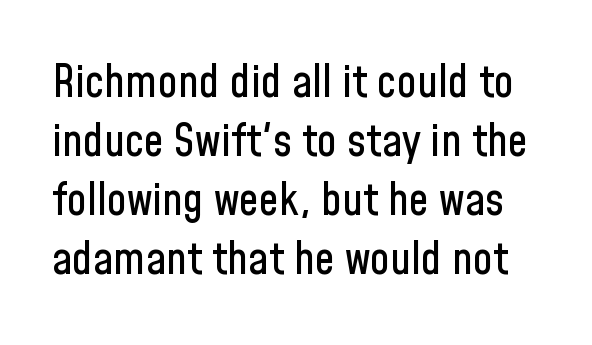
{"serif": "no", "italic": "no", "width": "condensed", "stroke_contrast": "low", "x_height": "medium", "monospaced": "no", "underline": "no", "line_spacing": "normal", "line_spacing_ratio": 1.31, "letter_spacing": "normal", "letter_spacing_em": 0.0, "glyph_px": 45}
